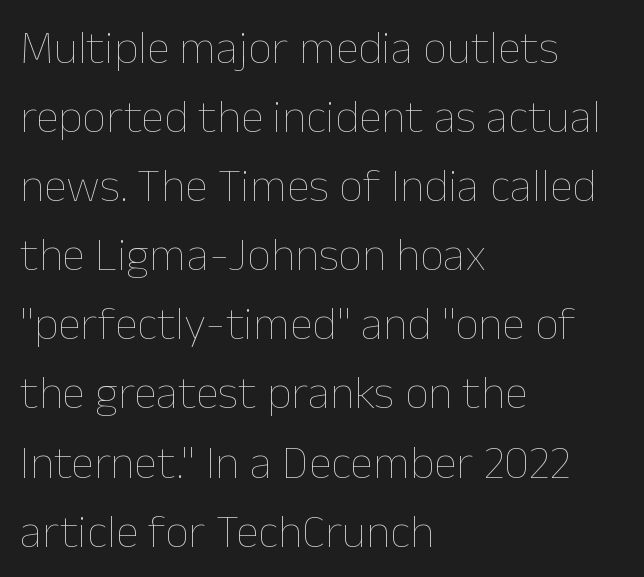
Q: Is the text bold? A: No.
Q: Is the text italic (slanted)? A: No, it is upright.
Q: Is the text underlined? A: No.
Q: How is the paragraph aligned? A: Left-aligned.
Q: Is the spacing between letters normal or unusually wide? A: Normal.
Q: Is the spacing between lines tight, normal or loose? A: Normal.
Q: Width (condensed, normal, or wide)? A: Normal.
Q: Stroke contrast? A: Low.
Q: x-height? A: Medium.
Q: Monospaced? A: No.
